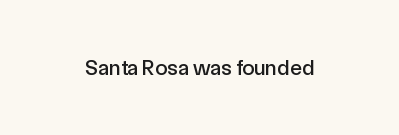
Tall strokes in this sample are plumb rather than angled. Short note: letters normally spaced. Lines of text with bare space underneath.
